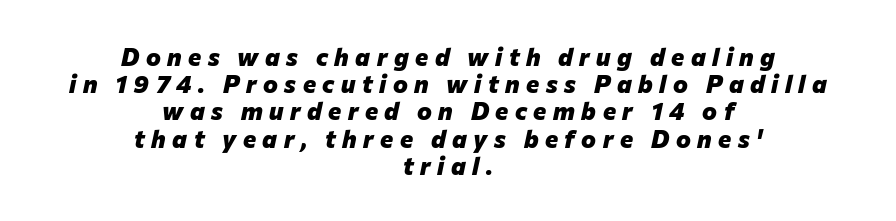
The face used here has a pronounced slope to its letters. Bare-footed words on every line. Pretty heavy lettering here — definitely bold. Visually the block forms a symmetrical silhouette, jagged on both flanks.
